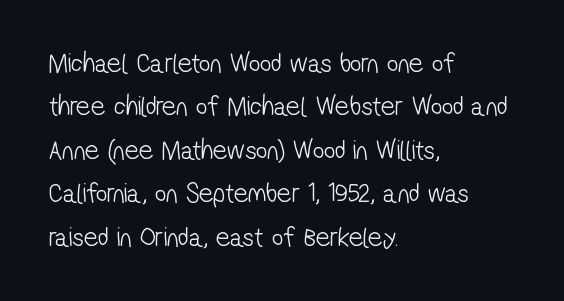
The face used here is rendered with its standard letterfit. You could not count columns in this text — the font is proportionally spaced. A typesetter would label this face a sans. Letters have the restrained weight of plain body copy at most. Visually the block forms a straight wall on the left and a jagged coastline on the right. Each new line begins a customary step beneath the previous one.
